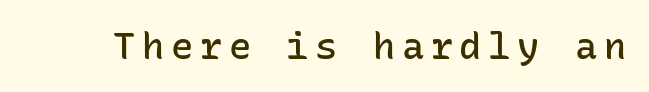
The image shows 37 px semibold sans-serif type, upright, monospaced; set not underlined; low stroke contrast and a medium x-height.
